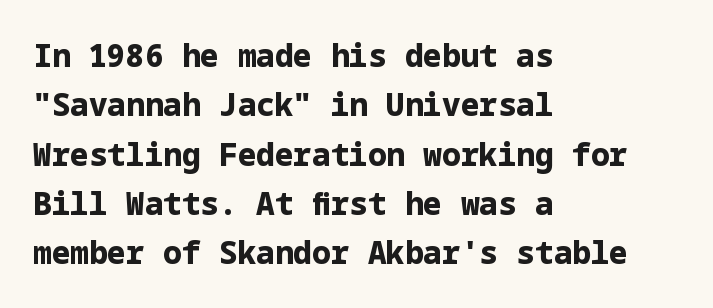
The image shows 31 px bold sans-serif type, upright; set left-aligned, normal line spacing (1.59x), normal letter spacing, not underlined; low stroke contrast and a medium x-height.
